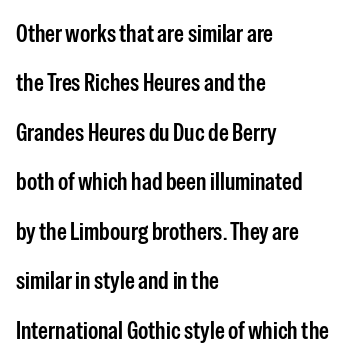
{"italic": "no", "bold": "semi", "underline": "no", "align": "left", "line_spacing": "loose", "line_spacing_ratio": 1.98, "letter_spacing": "normal", "letter_spacing_em": 0.0, "glyph_px": 25}
